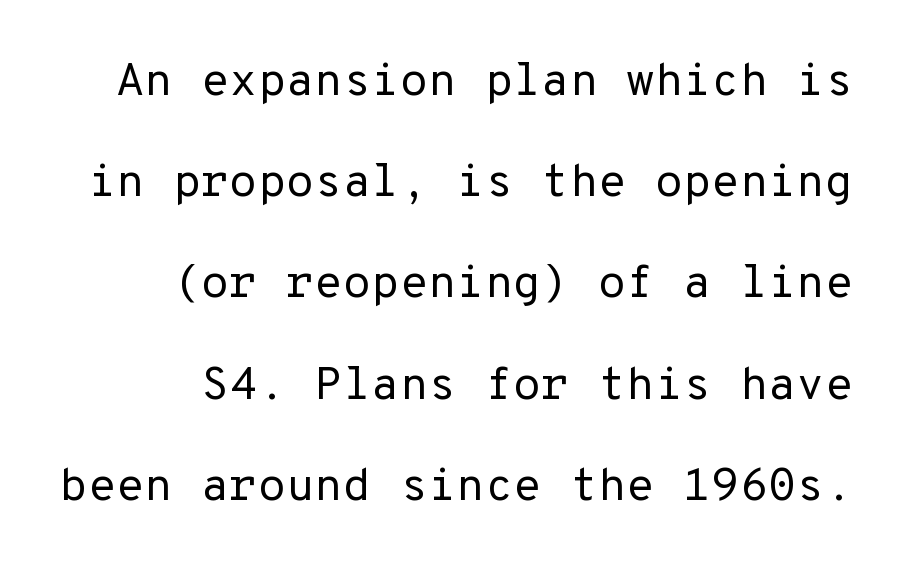
Letterform terminals end flat and unadorned throughout the passage. Nothing heavy about these letters — not bold at all. Just letters on the line, the space beneath them empty. Tracking value appears to be zero — textbook default spacing. When letters stand straight like this, we call the style roman or upright. How would I describe the line gaps? Wide and relaxed.
